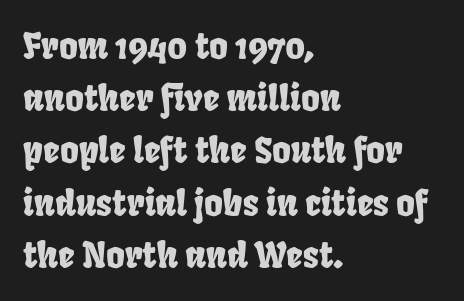
The image shows 36 px condensed sans-serif type; set left-aligned, normal line spacing (1.45x), normal letter spacing, not underlined; low stroke contrast and a large x-height.
